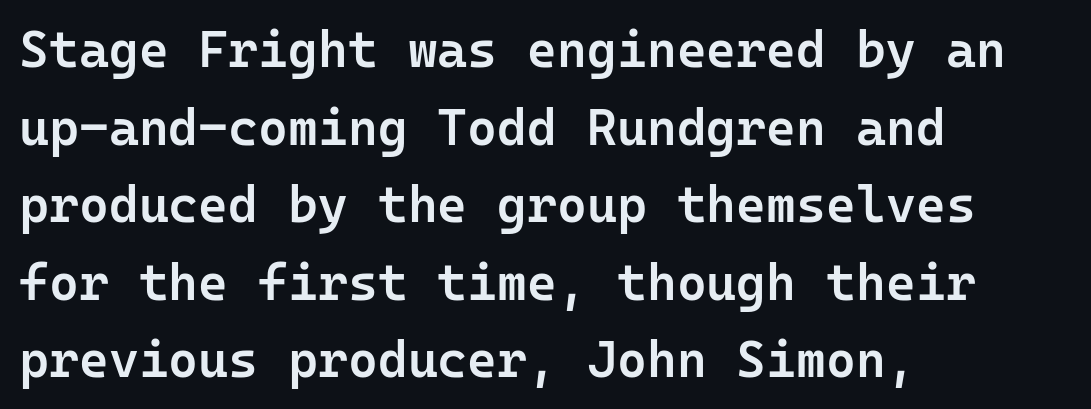
The image shows 51 px semibold sans-serif type, upright, monospaced; set left-aligned, normal line spacing (1.52x), normal letter spacing, not underlined; low stroke contrast and a medium x-height.
